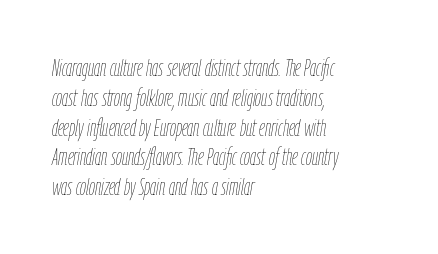
The image shows 24 px text type, italic (leaning right); set left-aligned, line spacing 1.24x, normal letter spacing, not underlined.
